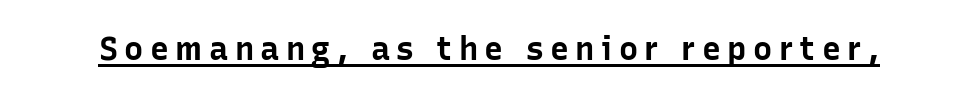
{"serif": "no", "italic": "no", "bold": "yes", "weight": "bold", "width": "normal", "stroke_contrast": "low", "x_height": "medium", "monospaced": "no", "underline": "yes", "letter_spacing": "wide", "letter_spacing_em": 0.2, "glyph_px": 32}
